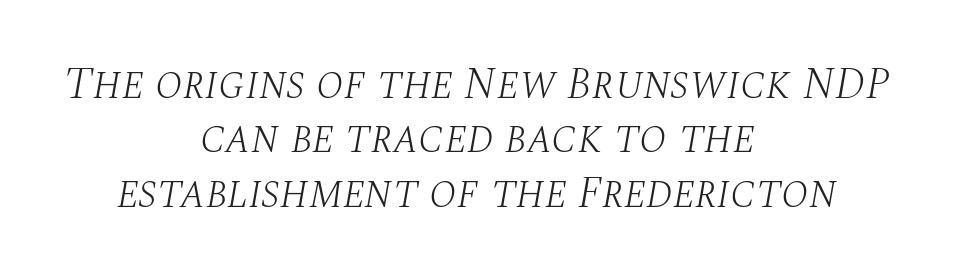
This rendering employs a face with finishing strokes, i.e., a serif. A typesetter would call this proportional, since set widths differ per character. Caption: standard tracking, unaltered. Lines of text with bare space underneath. There's an unmistakable incline to the writing here.
